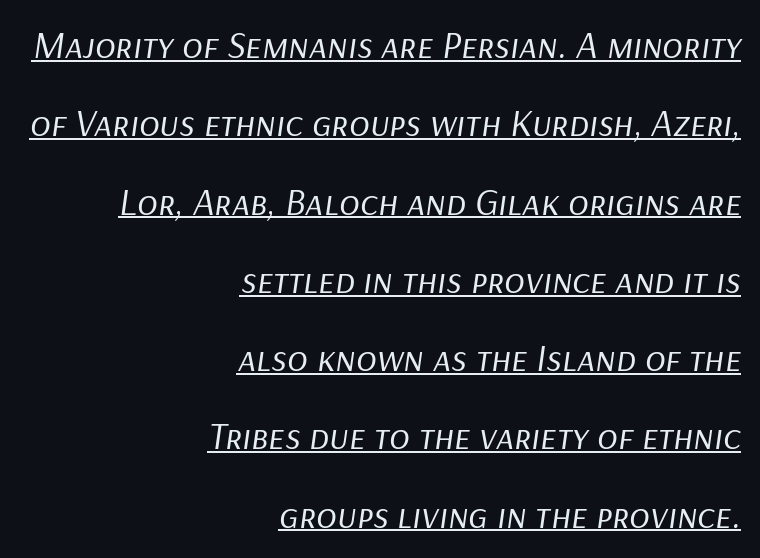
The image shows 38 px regular-weight type, italic (leaning right); set right-aligned, loose line spacing (2.06x), normal letter spacing, underlined; low stroke contrast and a medium x-height.
